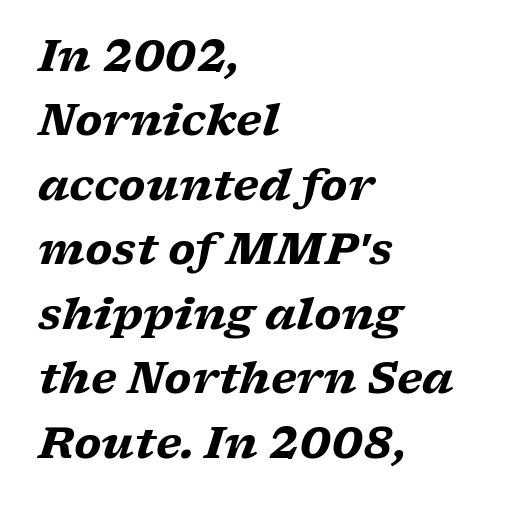
{"serif": "yes", "italic": "yes", "lean": "right", "slant_degrees": 17, "bold": "yes", "weight": "heavy", "width": "wide", "stroke_contrast": "low", "x_height": "medium", "monospaced": "no", "underline": "no", "align": "left", "line_spacing": "normal", "line_spacing_ratio": 1.5, "letter_spacing": "normal", "letter_spacing_em": 0.0, "glyph_px": 43}
